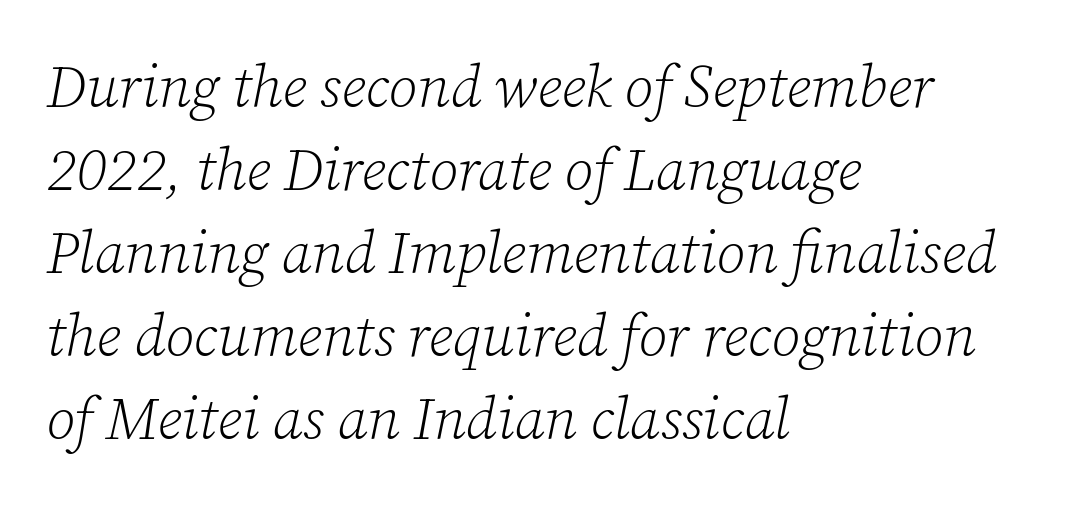
Looking at the ascenders, they clearly lean. These lines keep a tight, regular rhythm from letter to letter. A typesetter would call this proportional, since set widths differ per character. The letterforms sit at book weight or below. Reading down the column, the eye jumps a familiar distance to each next line. Caption: multi-line text, flush left, ragged right.
